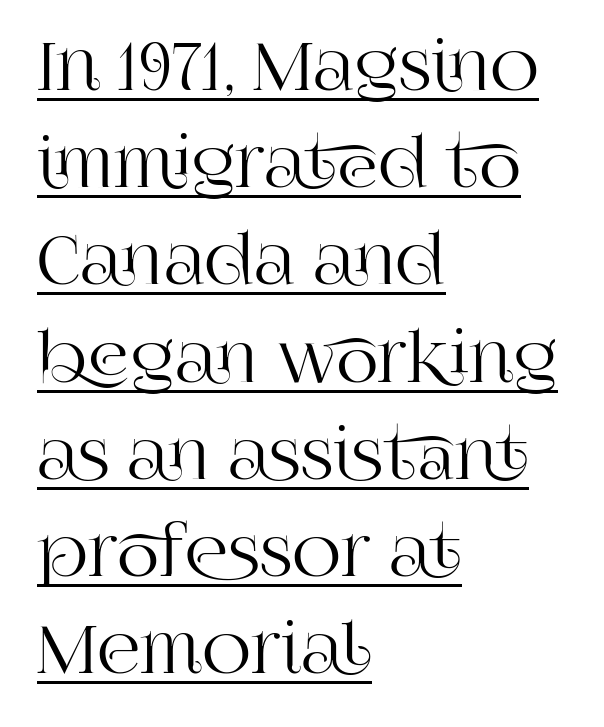
The image shows 68 px serif type, upright; set left-aligned, normal line spacing (1.43x), normal letter spacing, underlined; high stroke contrast and a large x-height.
